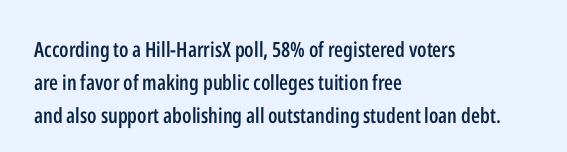
Q: Is the text bold? A: Semi-bold.
Q: Is the text italic (slanted)? A: No, it is upright.
Q: Is the text underlined? A: No.
Q: How is the paragraph aligned? A: Left-aligned.
Q: Is the spacing between letters normal or unusually wide? A: Normal.
Q: Is the spacing between lines tight, normal or loose? A: Normal.
